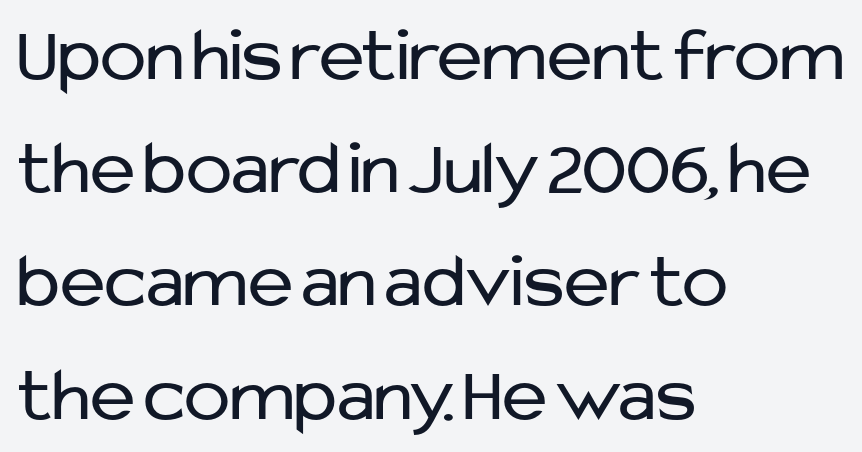
Q: Is the text bold? A: No.
Q: Is the text italic (slanted)? A: No, it is upright.
Q: Is the typeface a serif or a sans-serif typeface? A: Sans-serif.
Q: Is the text underlined? A: No.
Q: How is the paragraph aligned? A: Left-aligned.
Q: Is the spacing between letters normal or unusually wide? A: Normal.
Q: Is the spacing between lines tight, normal or loose? A: Normal.
Q: Width (condensed, normal, or wide)? A: Normal.
Q: Stroke contrast? A: Low.
Q: x-height? A: Medium.
Q: Monospaced? A: No.
